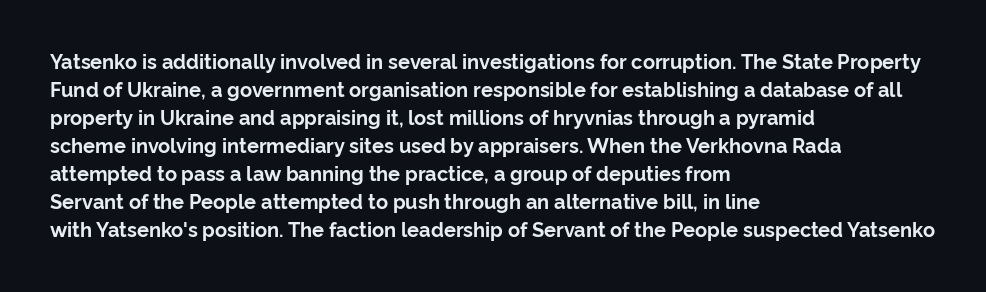
{"italic": "no", "bold": "yes", "underline": "no", "align": "left", "line_spacing": "normal", "line_spacing_ratio": 1.4, "letter_spacing": "normal", "letter_spacing_em": 0.0, "glyph_px": 20}
